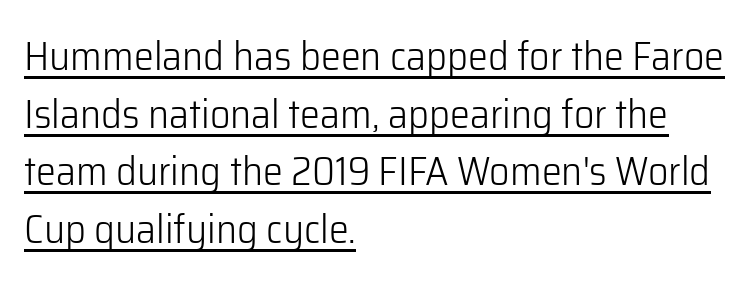
{"serif": "no", "italic": "no", "bold": "no", "weight": "light", "width": "normal", "stroke_contrast": "low", "x_height": "medium", "monospaced": "no", "underline": "yes", "align": "left", "line_spacing": "normal", "line_spacing_ratio": 1.44, "letter_spacing": "normal", "letter_spacing_em": 0.0, "glyph_px": 40}
